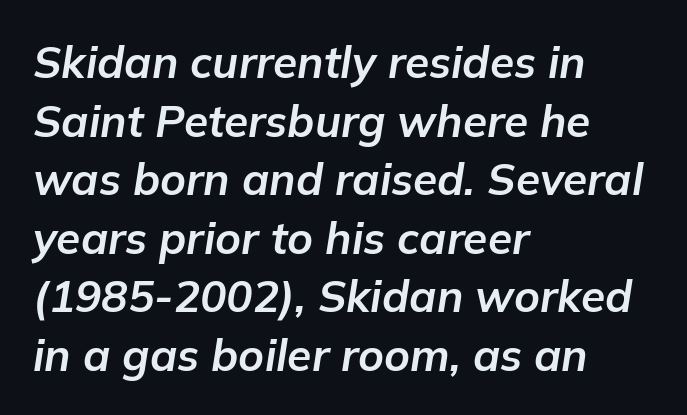
Glance below the letters and you will spot only blank space. Chunky letters — that's bold for sure. Is the letter spacing exaggerated? No — it looks like the ordinary default. Each letter keeps its own natural width here, so spacing adapts to shape.
